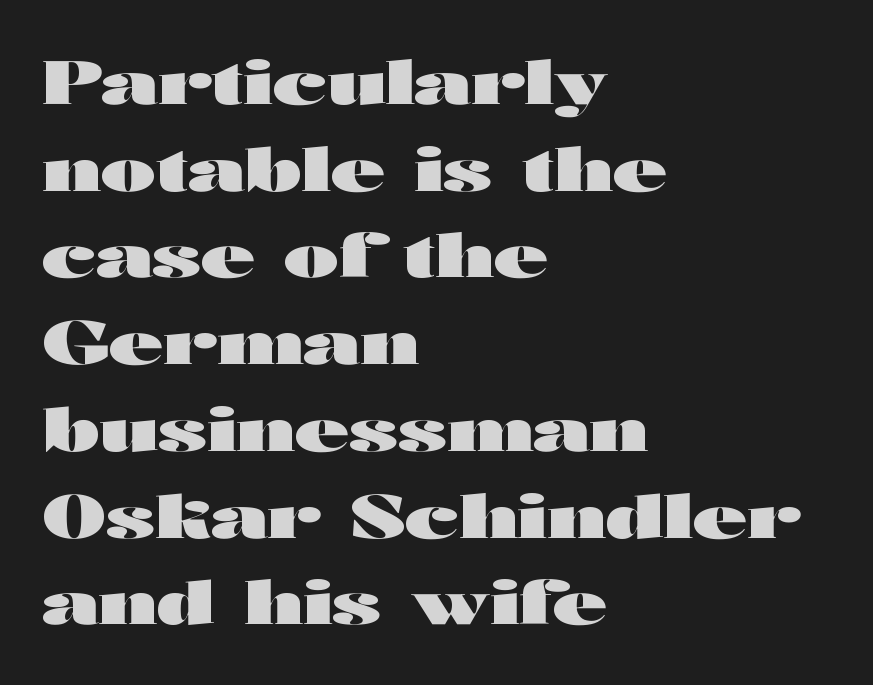
Q: Is the text bold? A: Yes.
Q: Is the text italic (slanted)? A: No, it is upright.
Q: Is the typeface a serif or a sans-serif typeface? A: Serif.
Q: Is the text underlined? A: No.
Q: How is the paragraph aligned? A: Left-aligned.
Q: Is the spacing between letters normal or unusually wide? A: Normal.
Q: Is the spacing between lines tight, normal or loose? A: Normal.
Q: Width (condensed, normal, or wide)? A: Wide.
Q: Stroke contrast? A: High.
Q: x-height? A: Medium.
Q: Monospaced? A: No.
